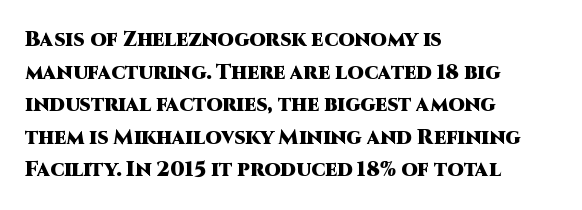
{"italic": "no", "bold": "yes", "underline": "no", "align": "left", "line_spacing": "normal", "line_spacing_ratio": 1.55, "letter_spacing": "normal", "letter_spacing_em": 0.0, "glyph_px": 21}
